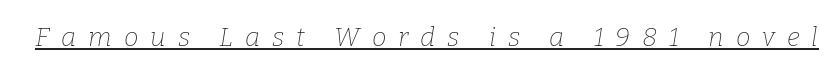
It's the slanting kind of type. The sample's only ornament is a line tracing under the words. Unbolded letterforms with no extra heft. The letters are spread apart with noticeably loose tracking.
